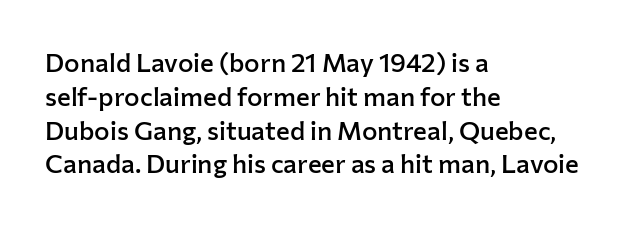
Look at the tracking — it's just the regular setting, nothing added. Line starts are locked; line ends wander. No word sits above an underline. The sample has been set in demibold, a notch under bold.
